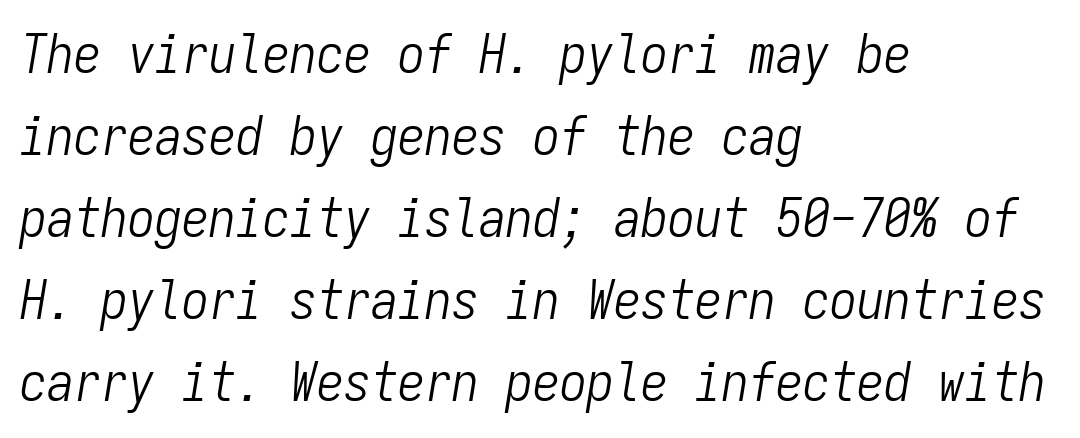
Italic: yes, the glyphs are oblique. Between one letter and the next there's only the usual sliver of space. Bare-footed words on every line. This reads as an unemphasized weight, regular at the heaviest. Which margin do the lines hug? The left one — the right edge is uneven. Monospaced: the letters line up in strict vertical columns.
